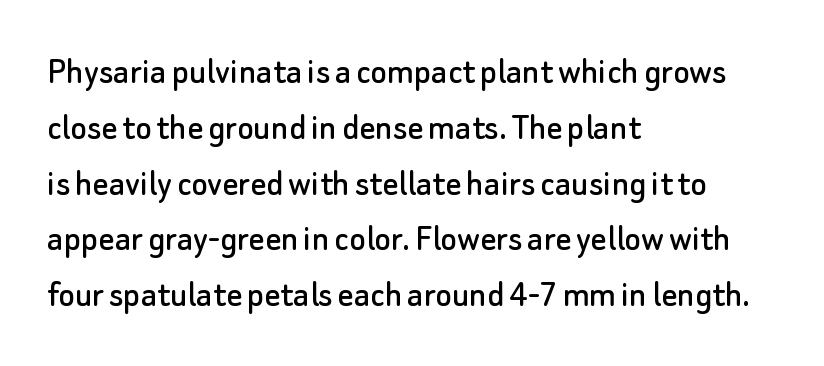
{"serif": "no", "italic": "no", "width": "normal", "stroke_contrast": "low", "x_height": "small", "monospaced": "no", "underline": "no", "align": "left", "line_spacing": "normal", "line_spacing_ratio": 1.43, "letter_spacing": "normal", "letter_spacing_em": 0.0, "glyph_px": 39}
